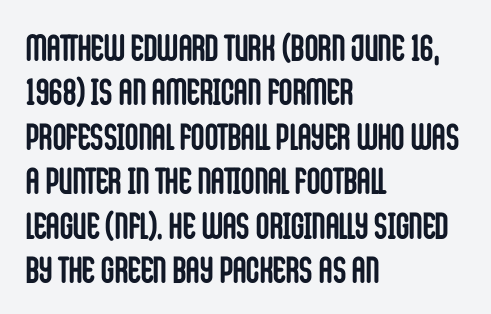
The image shows 37 px semibold, condensed sans-serif type, upright; set left-aligned, line spacing 1.2x, normal letter spacing, not underlined; low stroke contrast and a large x-height.
